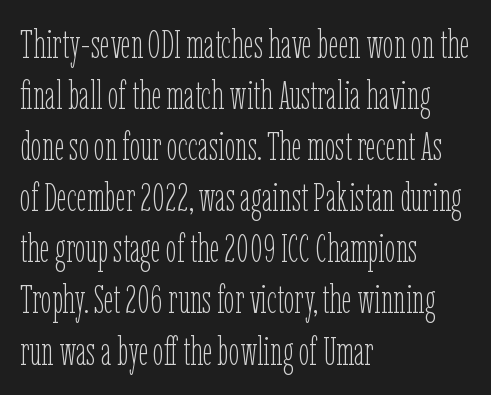
Q: Is the text bold? A: No.
Q: Is the text italic (slanted)? A: No, it is upright.
Q: Is the text underlined? A: No.
Q: How is the paragraph aligned? A: Left-aligned.
Q: Is the spacing between letters normal or unusually wide? A: Normal.
Q: Is the spacing between lines tight, normal or loose? A: Normal.
Q: Width (condensed, normal, or wide)? A: Condensed.
Q: Stroke contrast? A: Low.
Q: x-height? A: Medium.
Q: Monospaced? A: No.
